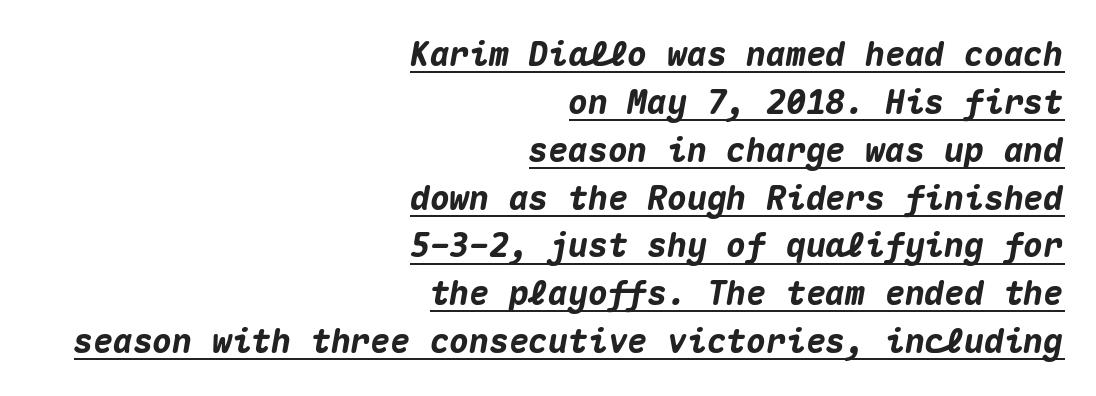
{"italic": "yes", "lean": "right", "slant_degrees": 10, "bold": "yes", "weight": "heavy", "width": "normal", "stroke_contrast": "medium", "x_height": "medium", "monospaced": "yes", "underline": "yes", "align": "right", "line_spacing": "normal", "line_spacing_ratio": 1.45, "letter_spacing": "normal", "letter_spacing_em": 0.0, "glyph_px": 33}
